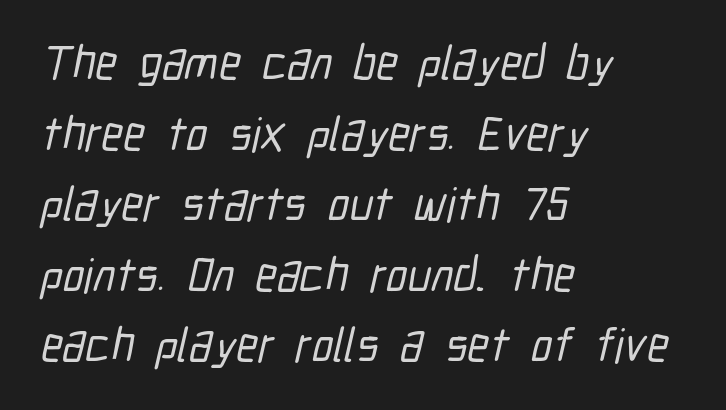
The image shows 48 px condensed sans-serif type; set left-aligned, normal line spacing (1.47x), normal letter spacing, not underlined; low stroke contrast and a medium x-height.
